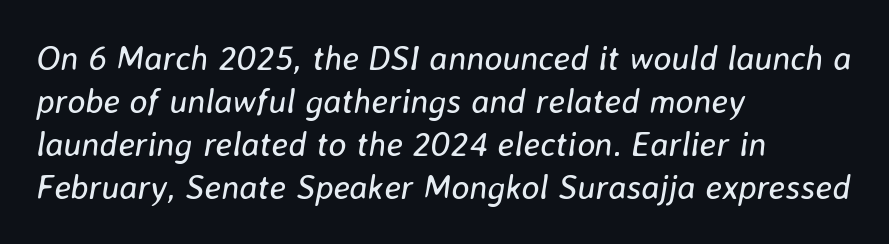
The image shows 34 px regular-weight type, italic (leaning right); set left-aligned, normal line spacing (1.26x), normal letter spacing, not underlined; low stroke contrast and a medium x-height.
